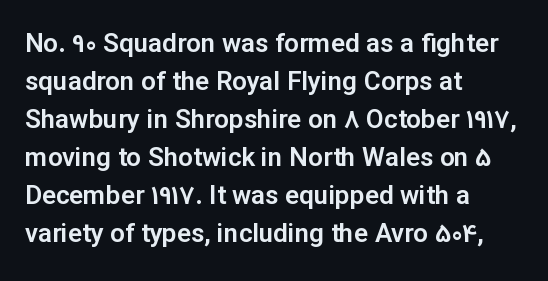
Vertical strokes here are truly vertical. Inter-character spacing is left at the font's built-in metrics. Beneath every word, the page is bare. The typesetter chose a ragged-right arrangement here. Quick note: interline space is typical.
